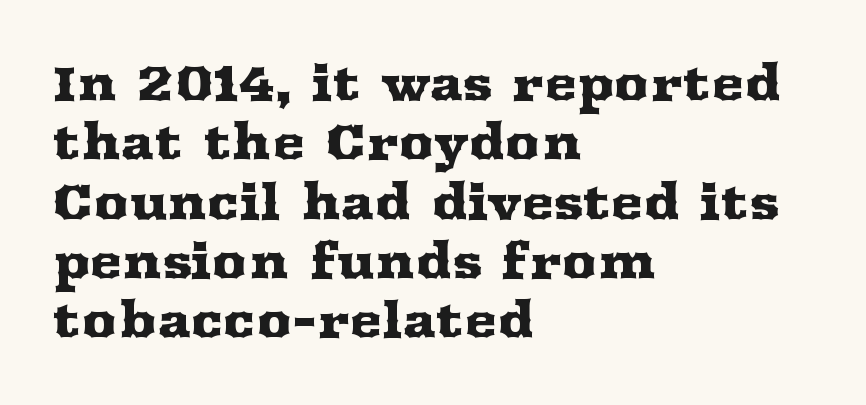
The image shows 49 px wide serif type, upright; set left-aligned, line spacing 1.21x, normal letter spacing, not underlined; medium stroke contrast and a medium x-height.
